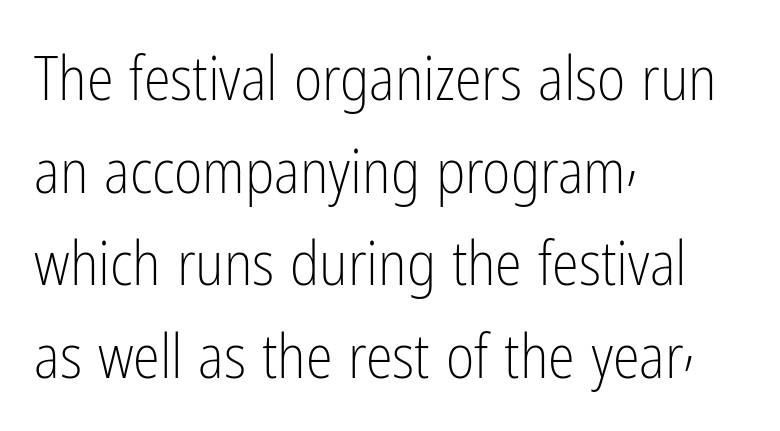
Q: Is the text bold? A: No.
Q: Is the text italic (slanted)? A: No, it is upright.
Q: Is the typeface a serif or a sans-serif typeface? A: Sans-serif.
Q: Is the text underlined? A: No.
Q: How is the paragraph aligned? A: Left-aligned.
Q: Is the spacing between letters normal or unusually wide? A: Normal.
Q: Is the spacing between lines tight, normal or loose? A: Normal.
Q: Width (condensed, normal, or wide)? A: Condensed.
Q: Stroke contrast? A: Low.
Q: x-height? A: Medium.
Q: Monospaced? A: No.
